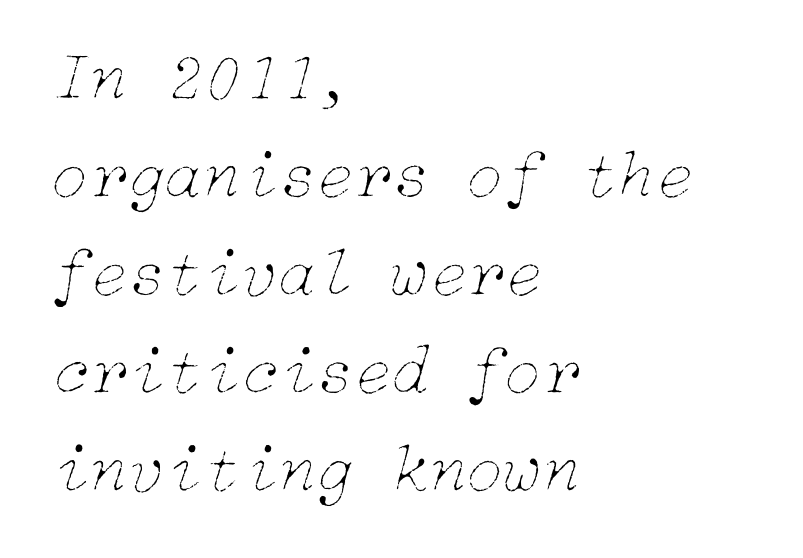
The image shows 69 px thin type, italic (leaning right); set left-aligned, normal line spacing (1.42x), normal letter spacing, not underlined; low stroke contrast and a medium x-height.
